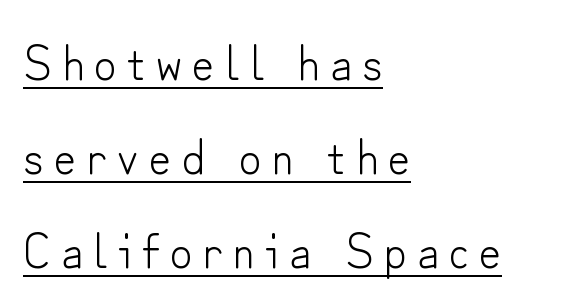
The image shows 49 px light sans-serif type, upright; set left-aligned, loose line spacing (1.92x), unusually wide letter spacing (+0.21 em), underlined; low stroke contrast and a small x-height.
